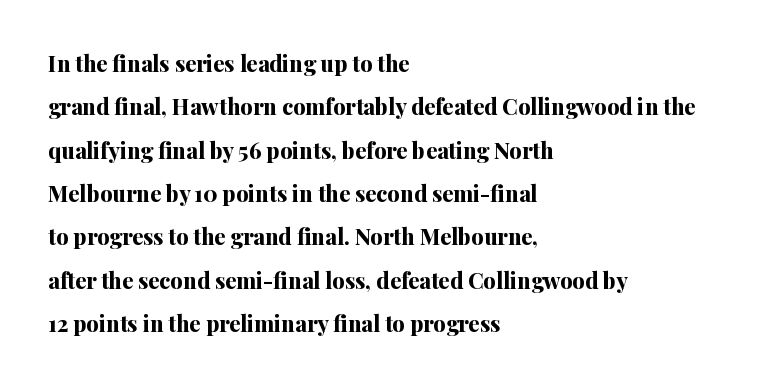
Q: Is the text bold? A: Yes.
Q: Is the text italic (slanted)? A: No, it is upright.
Q: Is the text underlined? A: No.
Q: How is the paragraph aligned? A: Left-aligned.
Q: Is the spacing between letters normal or unusually wide? A: Normal.
Q: Is the spacing between lines tight, normal or loose? A: Loose.
